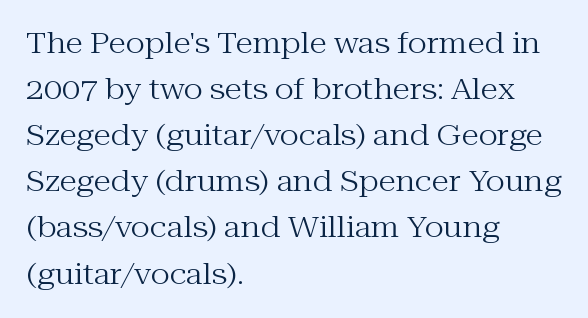
{"serif": "yes", "italic": "no", "bold": "no", "weight": "regular", "width": "normal", "stroke_contrast": "medium", "x_height": "medium", "monospaced": "no", "underline": "no", "align": "left", "line_spacing": "normal", "line_spacing_ratio": 1.59, "letter_spacing": "normal", "letter_spacing_em": 0.0, "glyph_px": 29}
